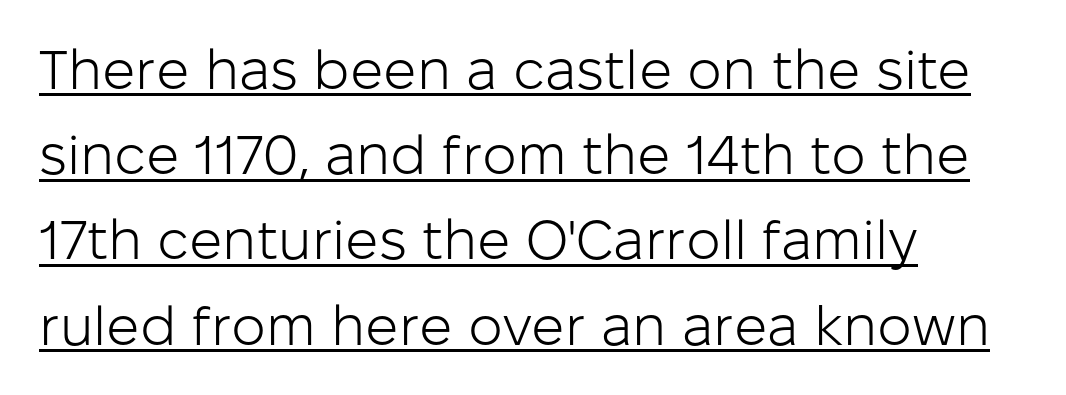
The image shows 55 px light sans-serif type, upright; set left-aligned, normal line spacing (1.55x), normal letter spacing, underlined; low stroke contrast and a medium x-height.
